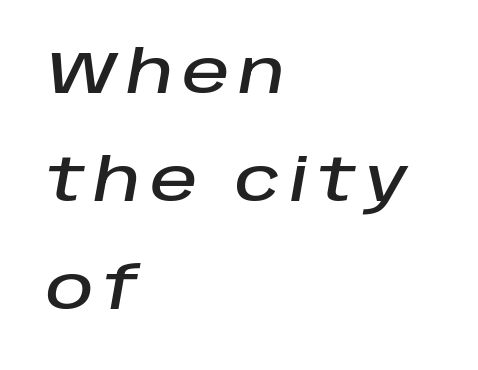
The face used here is proportionally spaced, like ordinary book or web type. Compared with ordinary roman type, these characters are visibly tilted. Words float on clear page, feet unadorned. The rendering anchors every line to the left-hand side.
